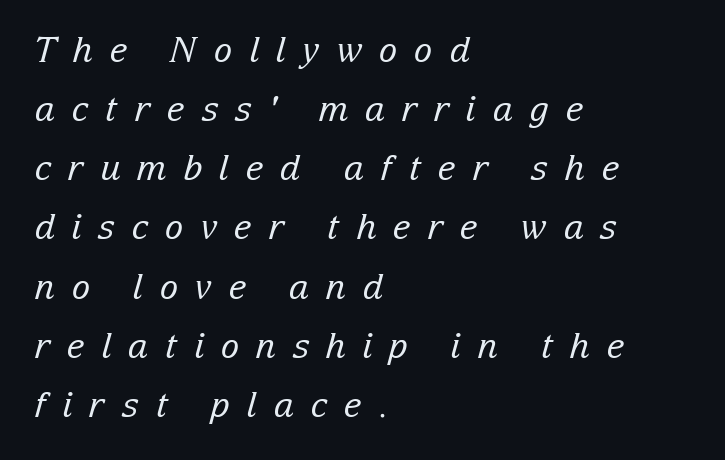
Q: Is the text bold? A: No.
Q: Is the text italic (slanted)? A: Yes, it leans right by about 15 degrees.
Q: Is the typeface a serif or a sans-serif typeface? A: Serif.
Q: Is the text underlined? A: No.
Q: How is the paragraph aligned? A: Left-aligned.
Q: Is the spacing between letters normal or unusually wide? A: Unusually wide.
Q: Is the spacing between lines tight, normal or loose? A: Normal.
Q: Width (condensed, normal, or wide)? A: Normal.
Q: Stroke contrast? A: Low.
Q: x-height? A: Medium.
Q: Monospaced? A: No.
